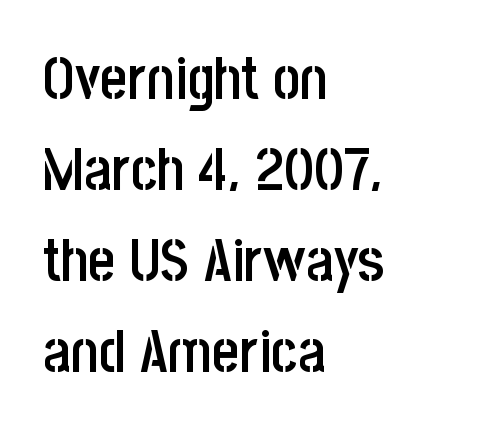
Q: Is the text bold? A: Semi-bold.
Q: Is the text italic (slanted)? A: No, it is upright.
Q: Is the typeface a serif or a sans-serif typeface? A: Sans-serif.
Q: Is the text underlined? A: No.
Q: How is the paragraph aligned? A: Left-aligned.
Q: Is the spacing between letters normal or unusually wide? A: Normal.
Q: Is the spacing between lines tight, normal or loose? A: Normal.
Q: Width (condensed, normal, or wide)? A: Condensed.
Q: Stroke contrast? A: Low.
Q: x-height? A: Large.
Q: Monospaced? A: No.
